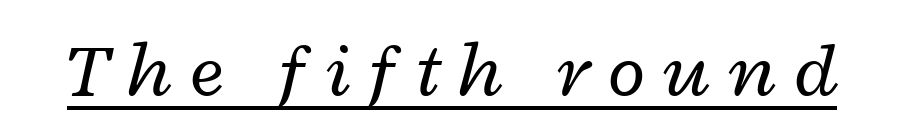
The image shows 77 px regular-weight, wide type, italic (leaning right); set unusually wide letter spacing (+0.24 em), underlined; low stroke contrast and a medium x-height.
